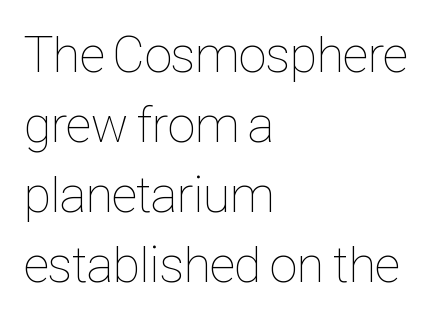
{"italic": "no", "bold": "no", "weight": "thin", "width": "condensed", "stroke_contrast": "low", "x_height": "medium", "monospaced": "no", "underline": "no", "align": "left", "line_spacing": "normal", "line_spacing_ratio": 1.37, "letter_spacing": "normal", "letter_spacing_em": 0.0, "glyph_px": 51}
